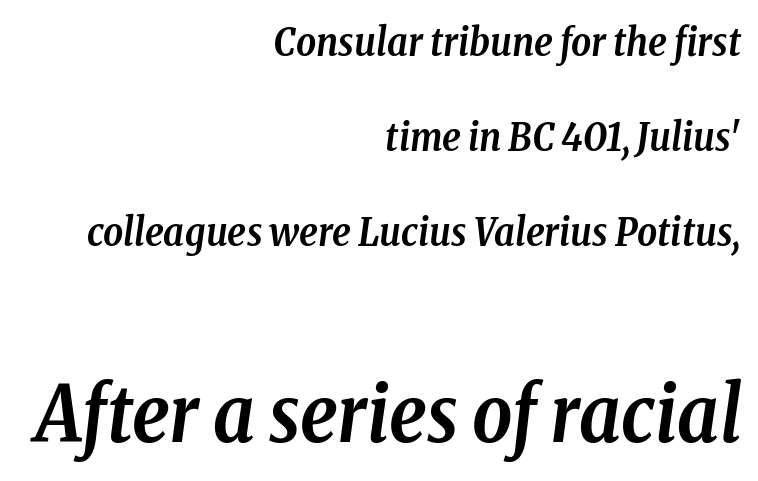
The composition opens small and finishes big. The passage shown is typeset with a serif family. Varying glyph widths throughout — classic text-font behaviour. Regarding leading, the lines here are spaced well apart.
